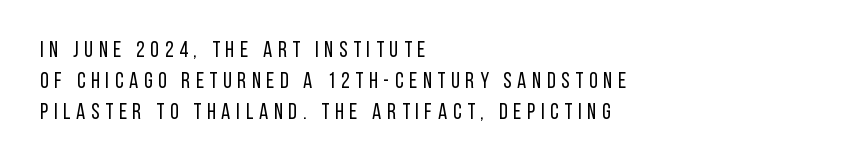
Q: Is the text bold? A: No.
Q: Is the text italic (slanted)? A: No, it is upright.
Q: Is the text underlined? A: No.
Q: How is the paragraph aligned? A: Left-aligned.
Q: Is the spacing between letters normal or unusually wide? A: Unusually wide.
Q: Is the spacing between lines tight, normal or loose? A: Normal.
